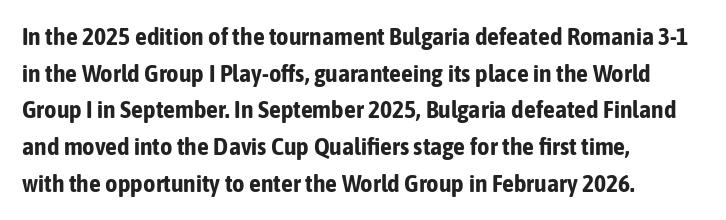
Q: Is the text bold? A: Yes.
Q: Is the text italic (slanted)? A: No, it is upright.
Q: Is the text underlined? A: No.
Q: How is the paragraph aligned? A: Left-aligned.
Q: Is the spacing between letters normal or unusually wide? A: Normal.
Q: Is the spacing between lines tight, normal or loose? A: Normal.
